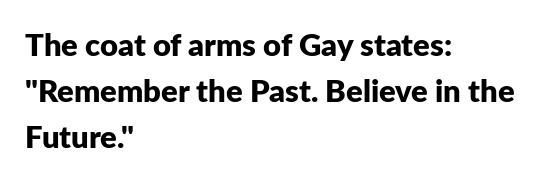
{"serif": "no", "italic": "no", "bold": "yes", "weight": "bold", "width": "normal", "stroke_contrast": "low", "x_height": "medium", "monospaced": "no", "underline": "no", "align": "left", "line_spacing": "normal", "line_spacing_ratio": 1.48, "letter_spacing": "normal", "letter_spacing_em": 0.0, "glyph_px": 31}
